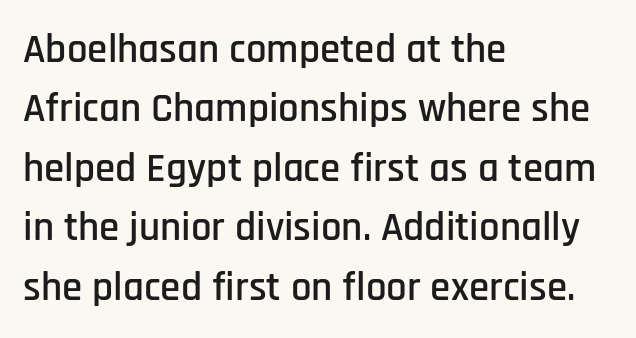
Descenders hang freely into open space. Where is the straight margin? On the left. Between one letter and the next there's only the usual sliver of space. You could not count columns in this text — the font is proportionally spaced. Nothing sits at the stroke ends, so this counts as sans-serif.
